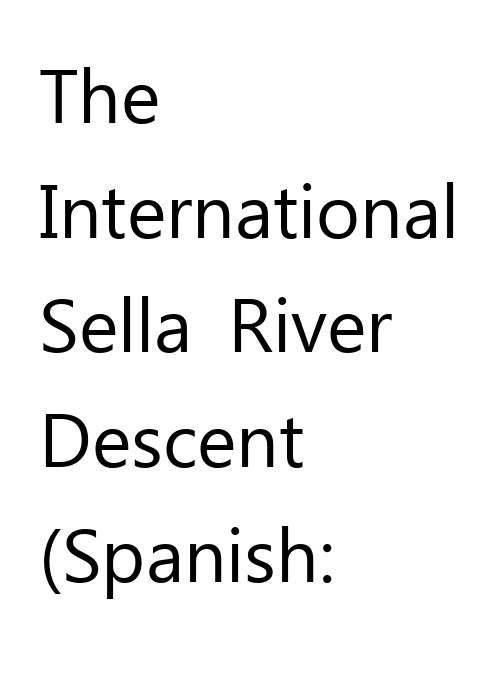
The image shows 75 px regular-weight sans-serif type, upright; set left-aligned, normal line spacing (1.53x), normal letter spacing, not underlined; low stroke contrast and a medium x-height.
